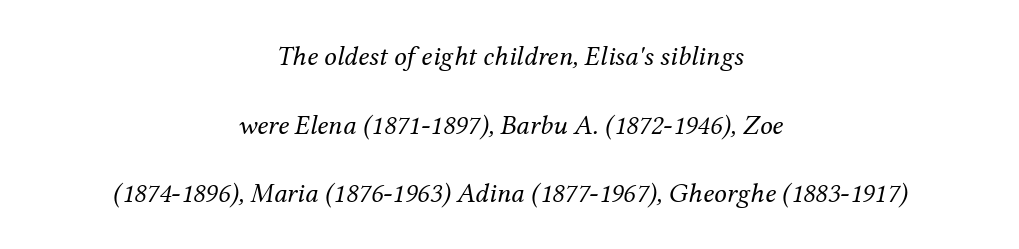
The image shows 28 px regular-weight serif type, italic (leaning right); set centered, loose line spacing (2.45x), normal letter spacing, not underlined; medium stroke contrast and a medium x-height.
